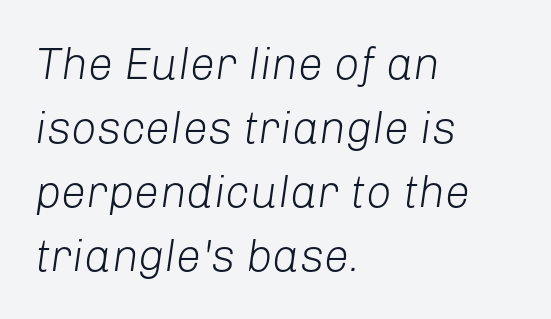
{"italic": "yes", "lean": "right", "slant_degrees": 8, "bold": "no", "weight": "light", "width": "normal", "stroke_contrast": "low", "x_height": "medium", "monospaced": "no", "underline": "no", "align": "left", "line_spacing": "normal", "line_spacing_ratio": 1.42, "letter_spacing": "normal", "letter_spacing_em": 0.0, "glyph_px": 45}
